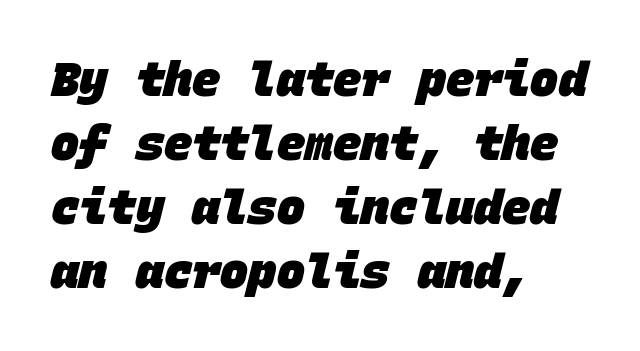
The image shows 47 px heavy sans-serif type, monospaced; set left-aligned, normal line spacing (1.36x), normal letter spacing, not underlined; low stroke contrast and a large x-height.
